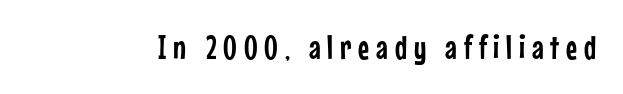
Q: Is the text italic (slanted)? A: No, it is upright.
Q: Is the typeface a serif or a sans-serif typeface? A: Sans-serif.
Q: Is the text underlined? A: No.
Q: Is the spacing between letters normal or unusually wide? A: Unusually wide.
Q: Width (condensed, normal, or wide)? A: Condensed.
Q: Stroke contrast? A: Low.
Q: x-height? A: Medium.
Q: Monospaced? A: No.
